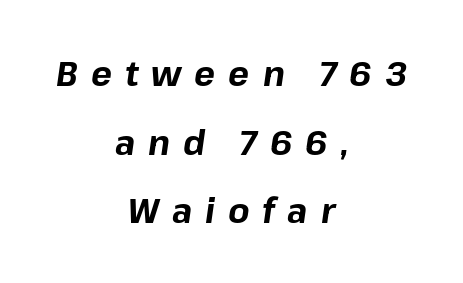
You could fit nearly another row in the gap between these rows. Substantial extra tracking has been applied to these lines. The lettering tilts uniformly, giving the passage an italic look. Unmarked baselines from the first word to the last.
